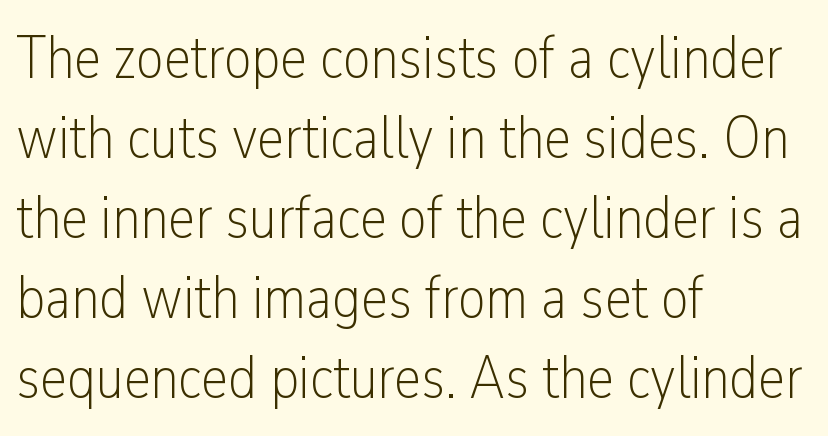
Each new line begins a customary step beneath the previous one. I'd call this a sans setting — the letters go barefoot. The zone under the glyphs is completely vacant. A typesetter would call this proportional, since set widths differ per character. Heaviness? Minimal to ordinary, like unemphasized prose. Typeset ragged right — the left edge is the straight one.
